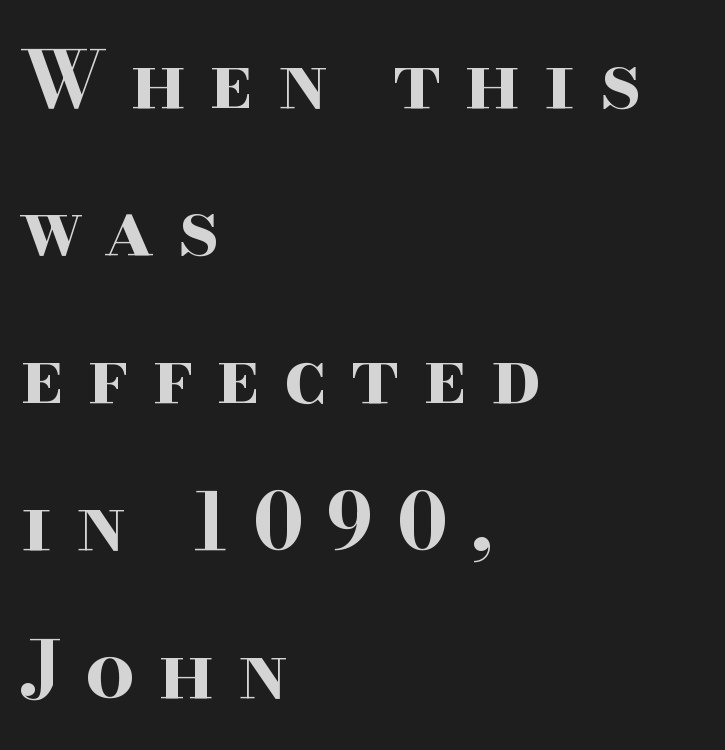
The line texture is sparse and dotted thanks to wide tracking. Ascenders rise straight up at ninety degrees. The letters advance in unequal steps, a hallmark of proportional type. The string is rendered with underlining switched off.
